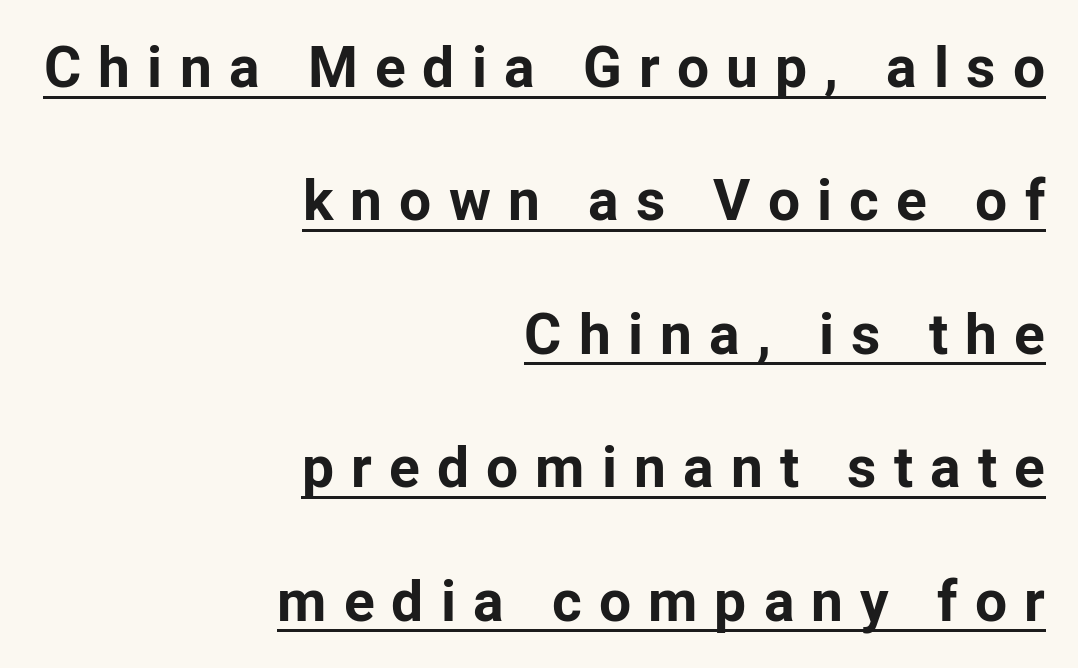
Q: Is the text bold? A: Yes.
Q: Is the text italic (slanted)? A: No, it is upright.
Q: Is the typeface a serif or a sans-serif typeface? A: Sans-serif.
Q: Is the text underlined? A: Yes.
Q: How is the paragraph aligned? A: Right-aligned.
Q: Is the spacing between letters normal or unusually wide? A: Unusually wide.
Q: Is the spacing between lines tight, normal or loose? A: Loose.
Q: Width (condensed, normal, or wide)? A: Normal.
Q: Stroke contrast? A: Low.
Q: x-height? A: Medium.
Q: Monospaced? A: No.
